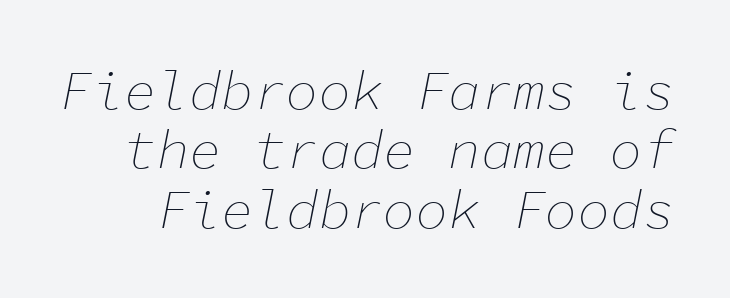
Q: Is the text bold? A: No.
Q: Is the text italic (slanted)? A: Yes, it leans right by about 11 degrees.
Q: Is the text underlined? A: No.
Q: Is the spacing between letters normal or unusually wide? A: Normal.
Q: Is the spacing between lines tight, normal or loose? A: Tight.
Q: Width (condensed, normal, or wide)? A: Normal.
Q: Stroke contrast? A: Low.
Q: x-height? A: Medium.
Q: Monospaced? A: Yes.
